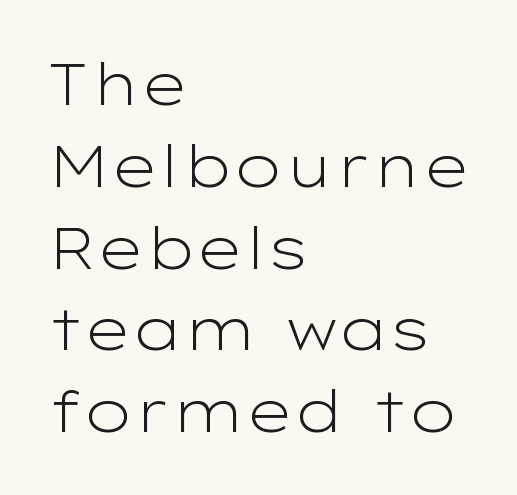
Q: Is the text bold? A: No.
Q: Is the text italic (slanted)? A: No, it is upright.
Q: Is the typeface a serif or a sans-serif typeface? A: Sans-serif.
Q: Is the text underlined? A: No.
Q: How is the paragraph aligned? A: Left-aligned.
Q: Is the spacing between letters normal or unusually wide? A: Normal.
Q: Is the spacing between lines tight, normal or loose? A: Normal.
Q: Width (condensed, normal, or wide)? A: Wide.
Q: Stroke contrast? A: Low.
Q: x-height? A: Medium.
Q: Monospaced? A: No.
